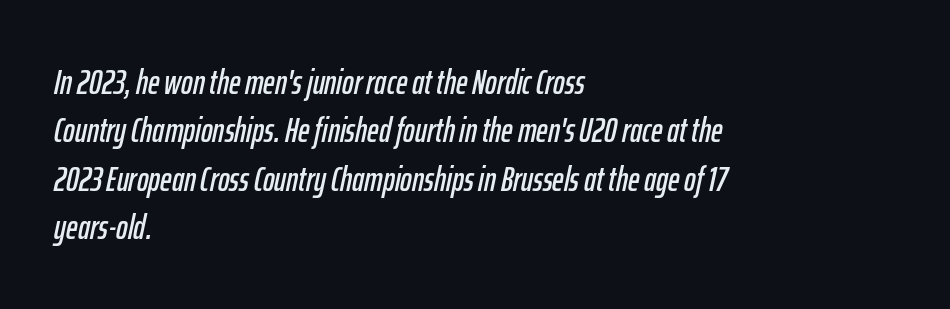
The line-height multiplier appears to be the usual default. Tall strokes in this sample are angled rather than plumb. Note the varied advance widths — an 'i' is clearly narrower than an 'm'. Default kerning and tracking; the words read as compact shapes. Just letters on the line, the space beneath them empty. This rendering uses left alignment, leaving the right contour irregular.
